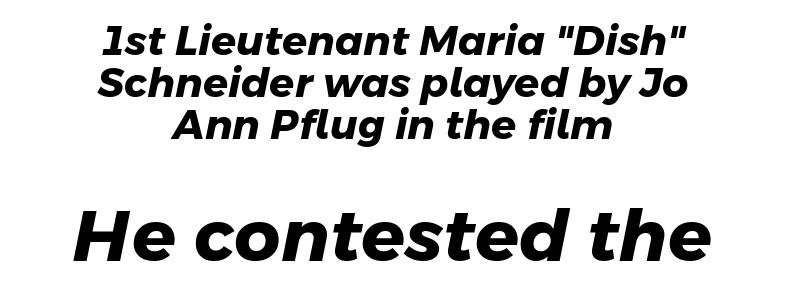
{"serif": "no", "bold": "yes", "weight": "heavy", "width": "normal", "stroke_contrast": "low", "x_height": "medium", "monospaced": "no", "underline": "no", "align": "center", "line_spacing": "tight", "line_spacing_ratio": 1.02, "letter_spacing": "normal", "letter_spacing_em": 0.0, "larger_block": "second", "size_ratio": 1.76, "glyph_px": 72}
